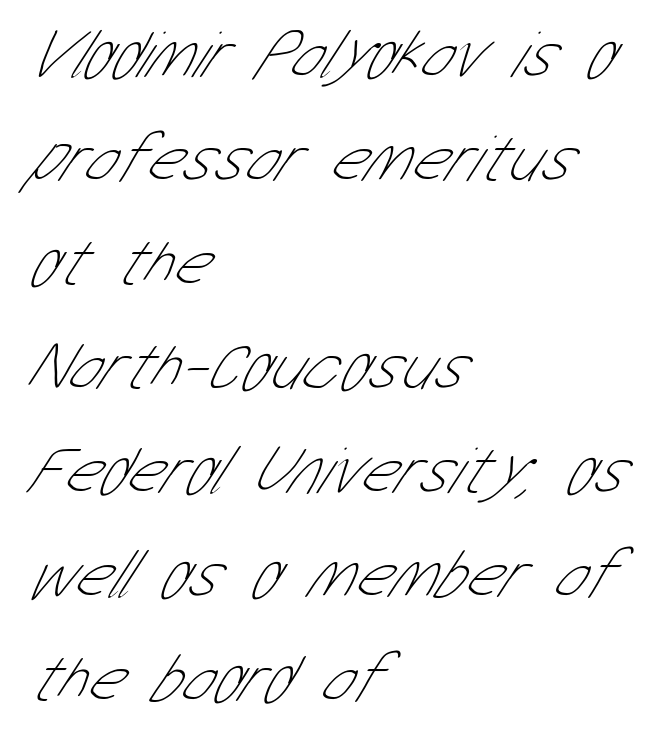
Q: Is the text bold? A: No.
Q: Is the typeface a serif or a sans-serif typeface? A: Sans-serif.
Q: Is the text underlined? A: No.
Q: How is the paragraph aligned? A: Left-aligned.
Q: Is the spacing between letters normal or unusually wide? A: Normal.
Q: Is the spacing between lines tight, normal or loose? A: Normal.
Q: Width (condensed, normal, or wide)? A: Condensed.
Q: Stroke contrast? A: Low.
Q: x-height? A: Medium.
Q: Monospaced? A: No.
